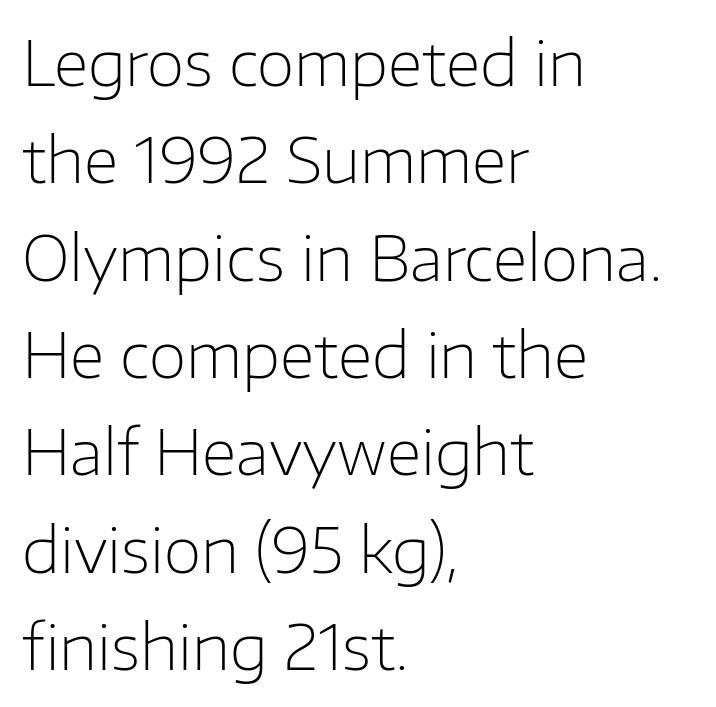
Note the varied advance widths — an 'i' is clearly narrower than an 'm'. Horizontally, the lines are justified to the leading edge only. No feet cap the strokes, marking this as sans-serif type. Heft: none added — not bold.
